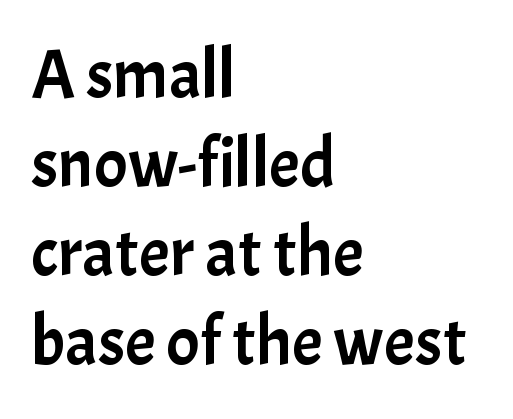
{"serif": "no", "italic": "no", "width": "normal", "stroke_contrast": "low", "x_height": "medium", "monospaced": "no", "underline": "no", "align": "left", "line_spacing": "normal", "line_spacing_ratio": 1.29, "letter_spacing": "normal", "letter_spacing_em": 0.0, "glyph_px": 69}
